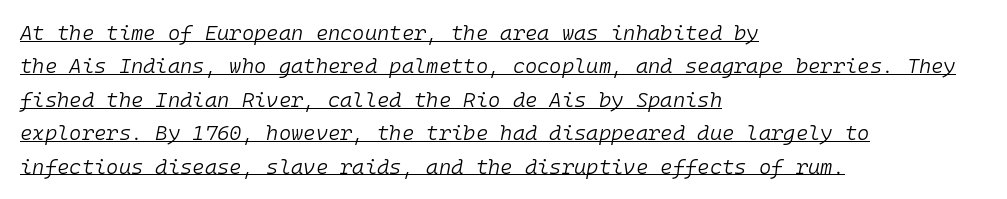
No extra tracking has been applied to these lines. Honestly, the underline is the first thing you notice here. Does the copy run flush right? No — it runs flush left. The face used here has a pronounced slope to its letters. Weight: not bold — regular or lighter. Rows of type keep a routine distance in the vertical direction.
